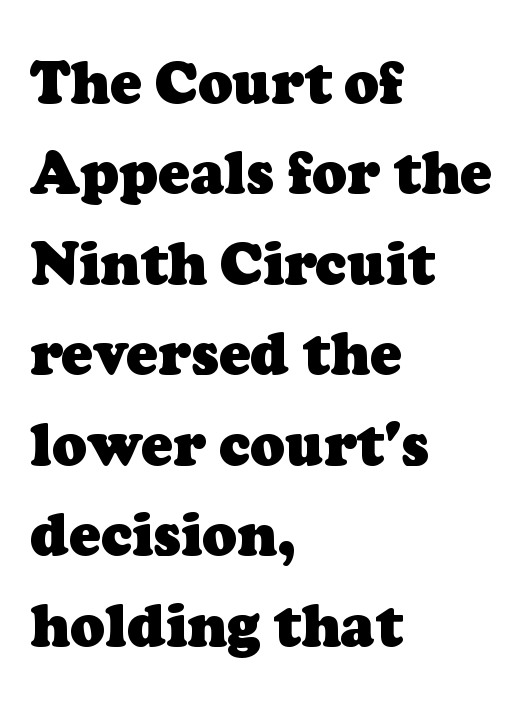
Q: Is the text bold? A: Yes.
Q: Is the typeface a serif or a sans-serif typeface? A: Serif.
Q: Is the text underlined? A: No.
Q: How is the paragraph aligned? A: Left-aligned.
Q: Is the spacing between letters normal or unusually wide? A: Normal.
Q: Is the spacing between lines tight, normal or loose? A: Normal.
Q: Width (condensed, normal, or wide)? A: Normal.
Q: Stroke contrast? A: Low.
Q: x-height? A: Medium.
Q: Monospaced? A: No.
